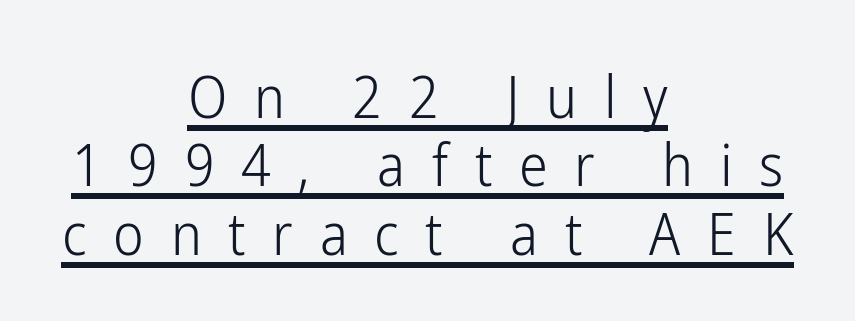
The image shows 58 px light, condensed sans-serif type, upright; set centered, line spacing 1.18x, unusually wide letter spacing (+0.46 em), underlined; low stroke contrast and a medium x-height.
